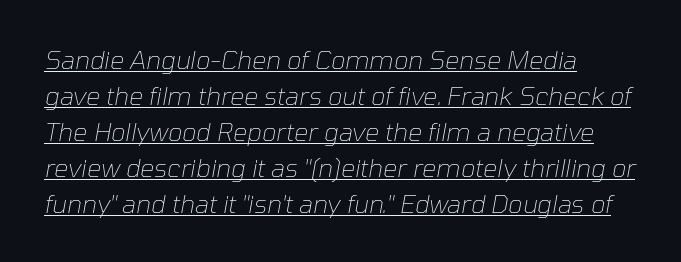
The image shows 25 px text type, italic (leaning right); set left-aligned, normal line spacing (1.44x), normal letter spacing, underlined.
